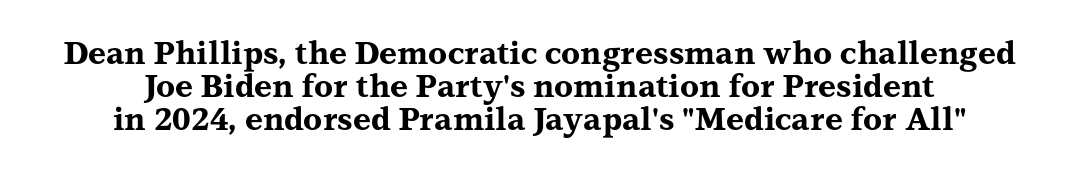
Q: Is the text bold? A: Yes.
Q: Is the text italic (slanted)? A: No, it is upright.
Q: Is the typeface a serif or a sans-serif typeface? A: Serif.
Q: Is the text underlined? A: No.
Q: Is the spacing between letters normal or unusually wide? A: Normal.
Q: Is the spacing between lines tight, normal or loose? A: Tight.
Q: Width (condensed, normal, or wide)? A: Wide.
Q: Stroke contrast? A: Medium.
Q: x-height? A: Medium.
Q: Monospaced? A: No.
